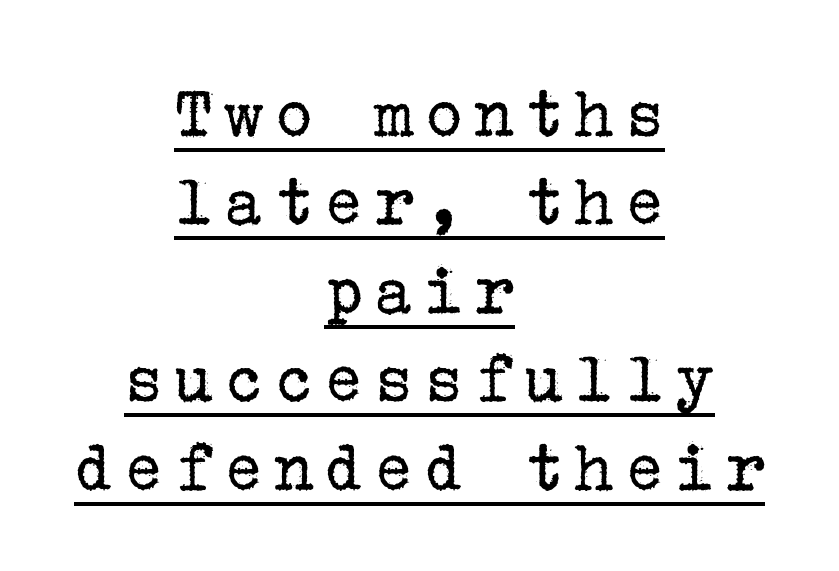
Q: Is the text bold? A: No.
Q: Is the text italic (slanted)? A: No, it is upright.
Q: Is the typeface a serif or a sans-serif typeface? A: Serif.
Q: Is the text underlined? A: Yes.
Q: How is the paragraph aligned? A: Centered.
Q: Width (condensed, normal, or wide)? A: Normal.
Q: Stroke contrast? A: Low.
Q: x-height? A: Medium.
